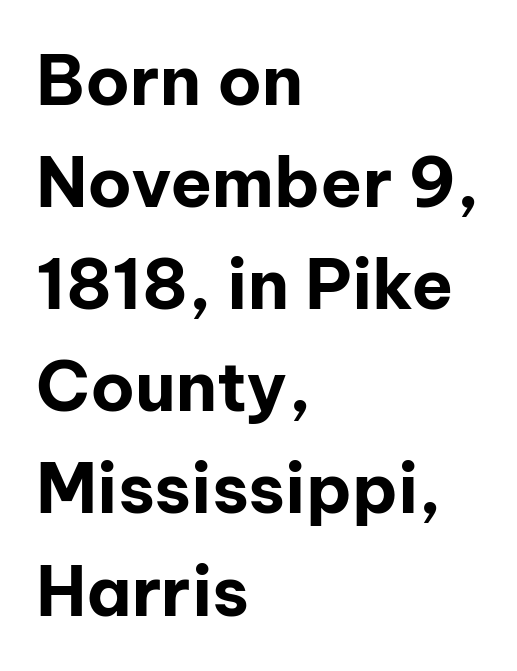
{"serif": "no", "italic": "no", "bold": "yes", "weight": "bold", "width": "normal", "stroke_contrast": "low", "x_height": "medium", "monospaced": "no", "underline": "no", "align": "left", "line_spacing": "normal", "line_spacing_ratio": 1.48, "letter_spacing": "normal", "letter_spacing_em": 0.0, "glyph_px": 69}
